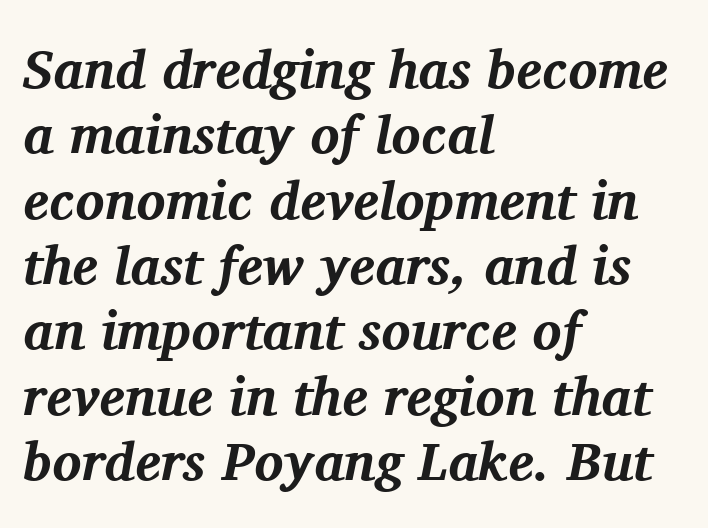
Q: Is the text bold? A: Yes.
Q: Is the text italic (slanted)? A: Yes, it leans right by about 11 degrees.
Q: Is the typeface a serif or a sans-serif typeface? A: Serif.
Q: Is the text underlined? A: No.
Q: How is the paragraph aligned? A: Left-aligned.
Q: Is the spacing between letters normal or unusually wide? A: Normal.
Q: Width (condensed, normal, or wide)? A: Normal.
Q: Stroke contrast? A: Medium.
Q: x-height? A: Medium.
Q: Monospaced? A: No.
